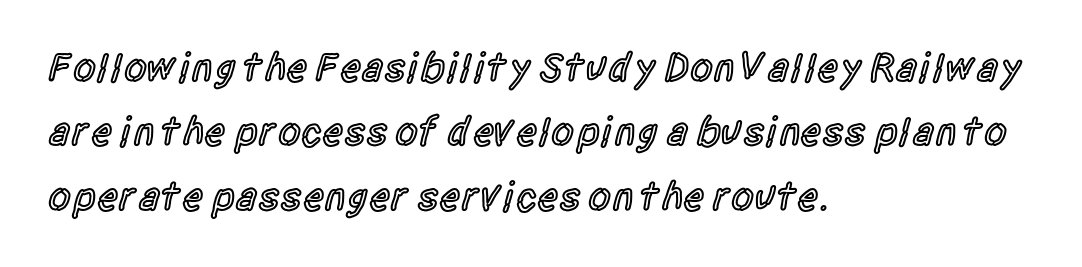
Q: Is the text bold? A: Semi-bold.
Q: Is the text italic (slanted)? A: Yes.
Q: Is the typeface a serif or a sans-serif typeface? A: Sans-serif.
Q: Is the text underlined? A: No.
Q: How is the paragraph aligned? A: Left-aligned.
Q: Is the spacing between letters normal or unusually wide? A: Normal.
Q: Is the spacing between lines tight, normal or loose? A: Normal.
Q: Width (condensed, normal, or wide)? A: Condensed.
Q: x-height? A: Large.
Q: Monospaced? A: No.
